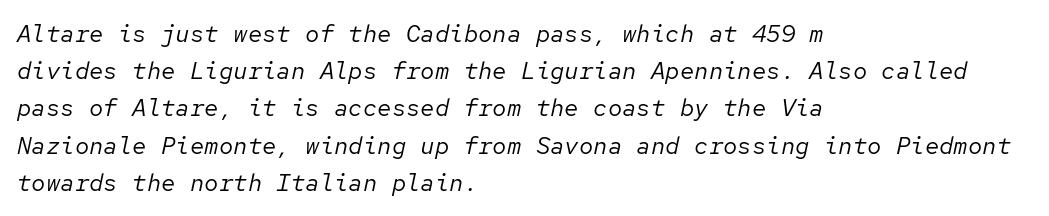
Any mark beneath the type? The region is blank. Glyph-to-glyph distance matches everyday printed text. Would a proofreader flag this as italicized? Yes. In CSS terms this would be text-align: left. Vertical spacing — default.
